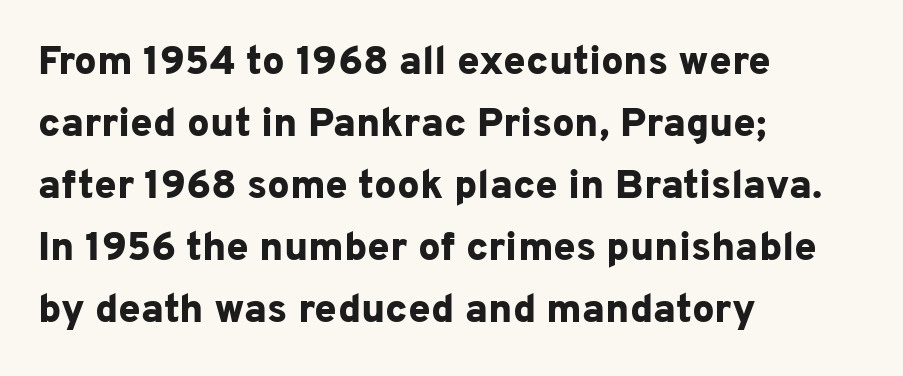
The image shows 40 px bold sans-serif type, upright; set left-aligned, normal line spacing (1.55x), normal letter spacing, not underlined; low stroke contrast and a medium x-height.
